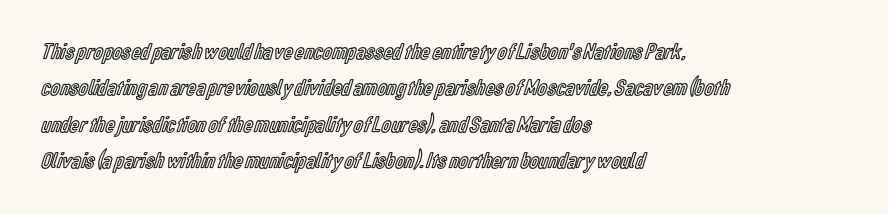
{"underline": "no", "align": "left", "line_spacing": "normal", "line_spacing_ratio": 1.58, "letter_spacing": "normal", "letter_spacing_em": 0.0, "glyph_px": 23}
